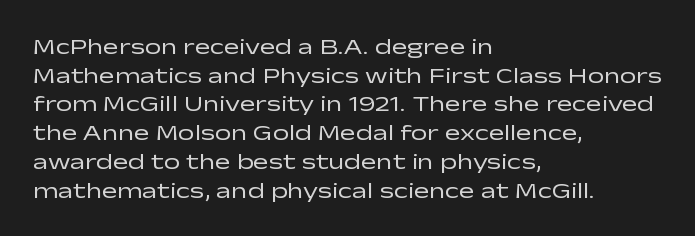
The image shows 23 px text type, upright; set left-aligned, normal line spacing (1.25x), normal letter spacing, not underlined.
